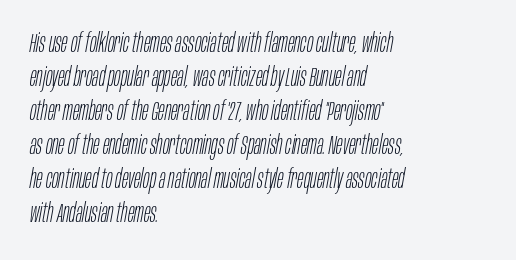
{"italic": "yes", "lean": "right", "slant_degrees": 10, "bold": "no", "underline": "no", "align": "left", "line_spacing": "normal", "line_spacing_ratio": 1.26, "letter_spacing": "normal", "letter_spacing_em": 0.0, "glyph_px": 27}
